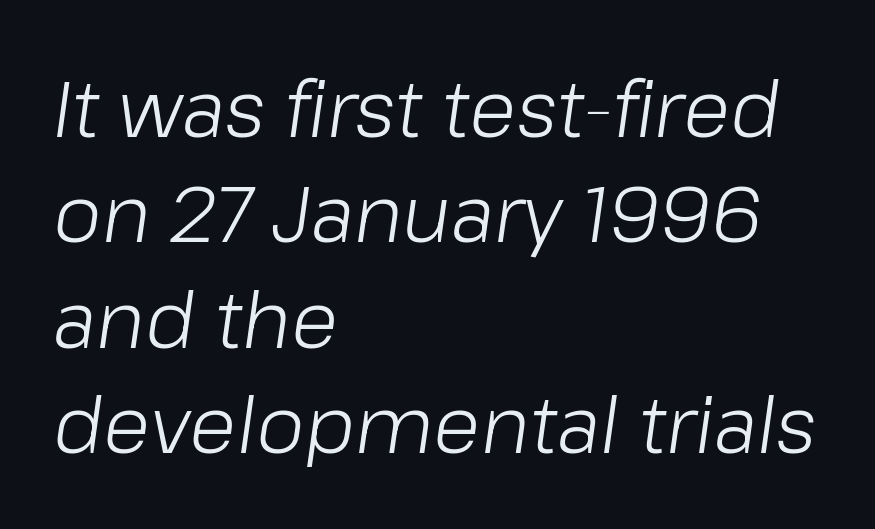
{"italic": "yes", "lean": "right", "slant_degrees": 8, "bold": "no", "weight": "light", "width": "normal", "stroke_contrast": "low", "x_height": "medium", "monospaced": "no", "underline": "no", "align": "left", "line_spacing": "normal", "line_spacing_ratio": 1.35, "letter_spacing": "normal", "letter_spacing_em": 0.0, "glyph_px": 78}
